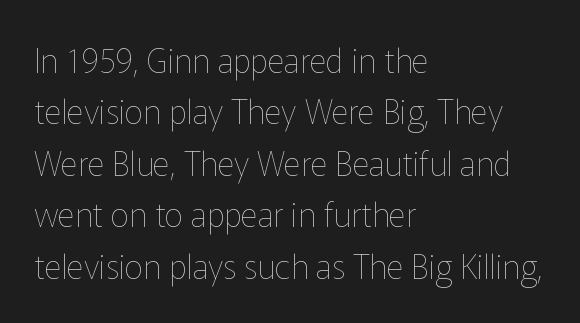
{"italic": "no", "bold": "no", "weight": "thin", "width": "normal", "stroke_contrast": "low", "x_height": "medium", "monospaced": "no", "underline": "no", "align": "left", "line_spacing": "normal", "line_spacing_ratio": 1.56, "letter_spacing": "normal", "letter_spacing_em": 0.0, "glyph_px": 33}
